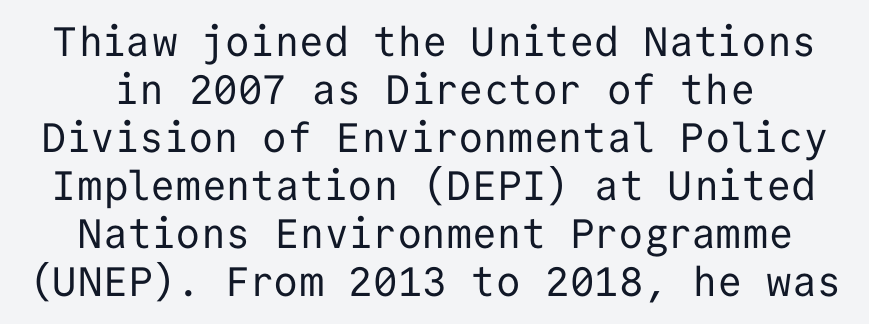
The image shows 41 px regular-weight sans-serif type, upright, monospaced; set line spacing 1.17x, normal letter spacing, not underlined; low stroke contrast and a medium x-height.
